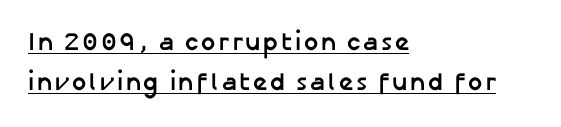
{"italic": "no", "bold": "yes", "underline": "yes", "align": "left", "line_spacing": "normal", "line_spacing_ratio": 1.6, "glyph_px": 25}
